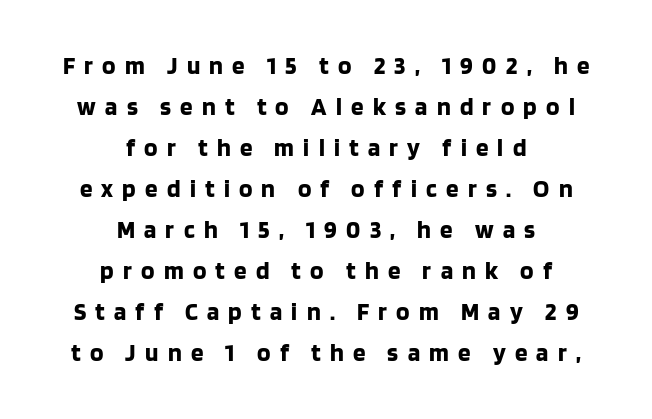
Q: Is the text bold? A: Yes.
Q: Is the text italic (slanted)? A: No, it is upright.
Q: Is the text underlined? A: No.
Q: How is the paragraph aligned? A: Centered.
Q: Is the spacing between letters normal or unusually wide? A: Unusually wide.
Q: Is the spacing between lines tight, normal or loose? A: Normal.
